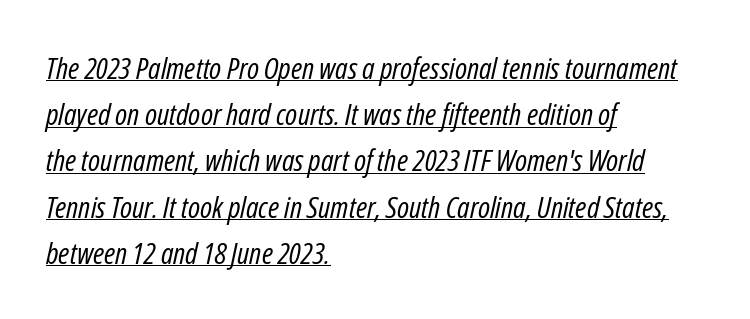
The image shows 30 px regular-weight, condensed type, italic (leaning right); set left-aligned, normal line spacing (1.54x), normal letter spacing, underlined; low stroke contrast and a medium x-height.
